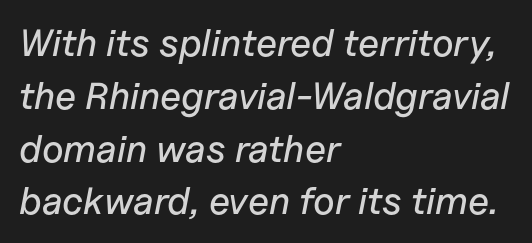
In terms of letterspacing, this is plain default setting. An italicized treatment has been applied to the whole sample. Line beginnings align vertically; line endings do not. The letters advance in unequal steps, a hallmark of proportional type.
